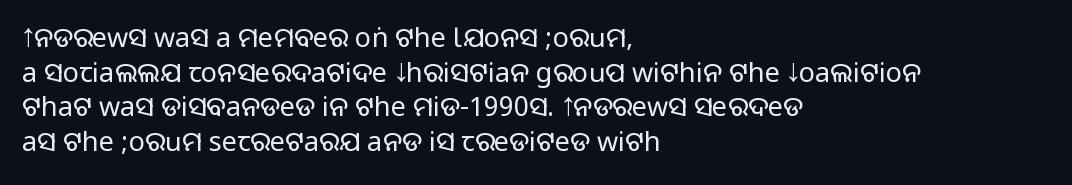
The image shows 27 px text type, upright; set left-aligned, normal line spacing (1.28x), normal letter spacing, not underlined.
